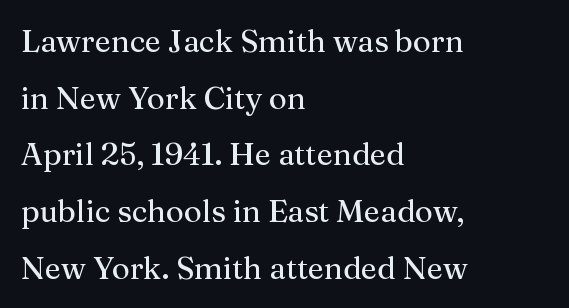
{"serif": "yes", "italic": "no", "bold": "no", "weight": "regular", "width": "normal", "stroke_contrast": "medium", "x_height": "medium", "monospaced": "no", "underline": "no", "align": "left", "line_spacing_ratio": 1.83, "letter_spacing": "normal", "letter_spacing_em": 0.0, "glyph_px": 31}
